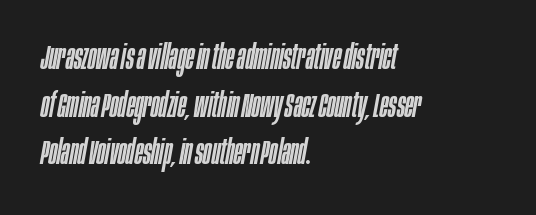
Q: Is the text italic (slanted)? A: Yes, it leans right by about 10 degrees.
Q: Is the text underlined? A: No.
Q: How is the paragraph aligned? A: Left-aligned.
Q: Is the spacing between letters normal or unusually wide? A: Normal.
Q: Is the spacing between lines tight, normal or loose? A: Normal.
Q: Width (condensed, normal, or wide)? A: Condensed.
Q: Stroke contrast? A: Low.
Q: x-height? A: Large.
Q: Monospaced? A: No.
